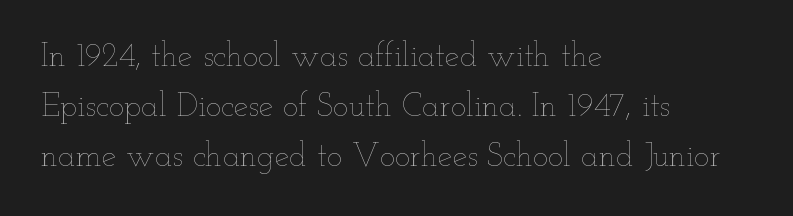
Q: Is the text bold? A: No.
Q: Is the text italic (slanted)? A: No, it is upright.
Q: Is the text underlined? A: No.
Q: How is the paragraph aligned? A: Left-aligned.
Q: Is the spacing between letters normal or unusually wide? A: Normal.
Q: Is the spacing between lines tight, normal or loose? A: Normal.
Q: Width (condensed, normal, or wide)? A: Wide.
Q: Stroke contrast? A: Low.
Q: x-height? A: Small.
Q: Monospaced? A: No.
